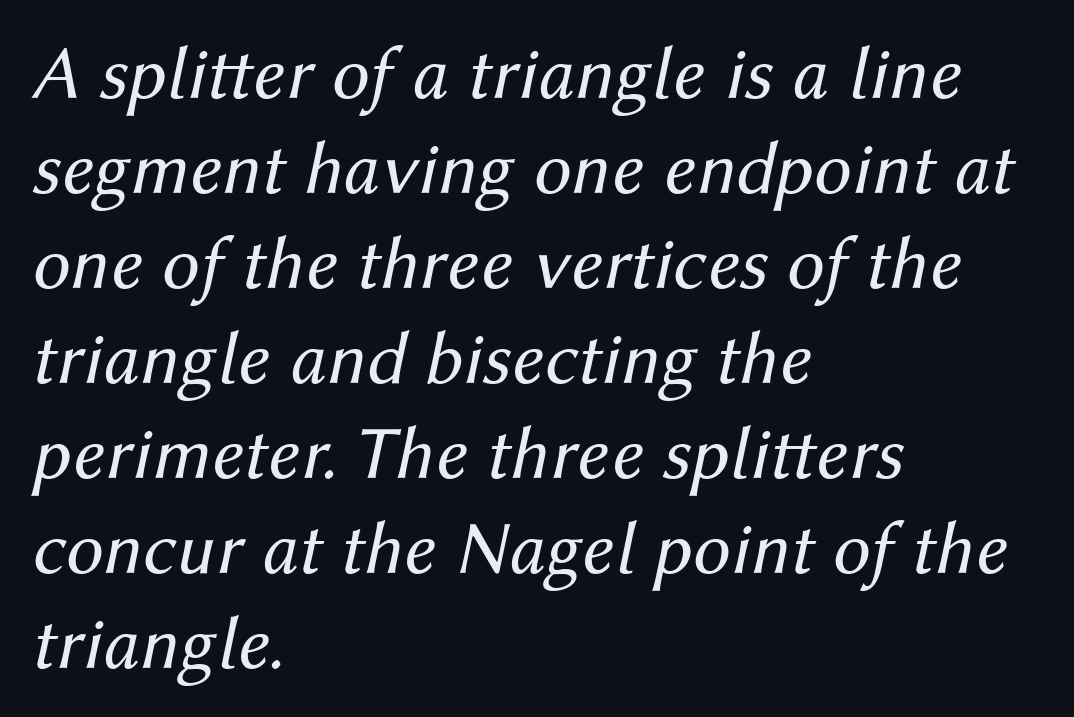
{"italic": "yes", "lean": "right", "slant_degrees": 12, "bold": "no", "weight": "regular", "width": "normal", "stroke_contrast": "medium", "x_height": "medium", "monospaced": "no", "underline": "no", "align": "left", "line_spacing": "normal", "line_spacing_ratio": 1.25, "letter_spacing": "normal", "letter_spacing_em": 0.0, "glyph_px": 76}
